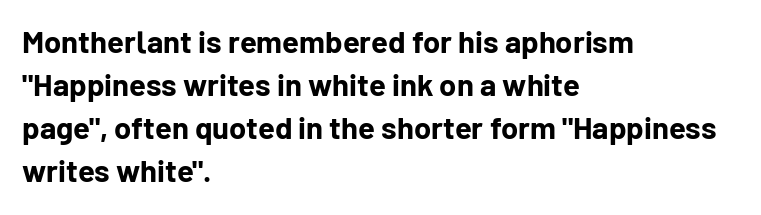
The image shows 31 px bold sans-serif type, upright; set left-aligned, normal line spacing (1.39x), normal letter spacing, not underlined; low stroke contrast and a medium x-height.
